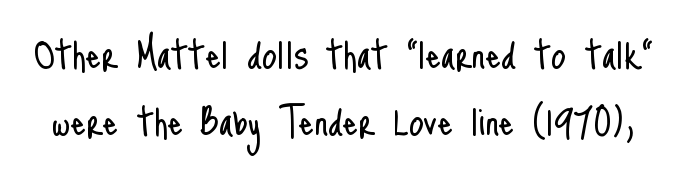
{"serif": "no", "italic": "no", "bold": "no", "weight": "light", "width": "condensed", "stroke_contrast": "low", "x_height": "small", "monospaced": "no", "underline": "no", "line_spacing": "normal", "line_spacing_ratio": 1.39, "letter_spacing": "normal", "letter_spacing_em": 0.0, "glyph_px": 48}
